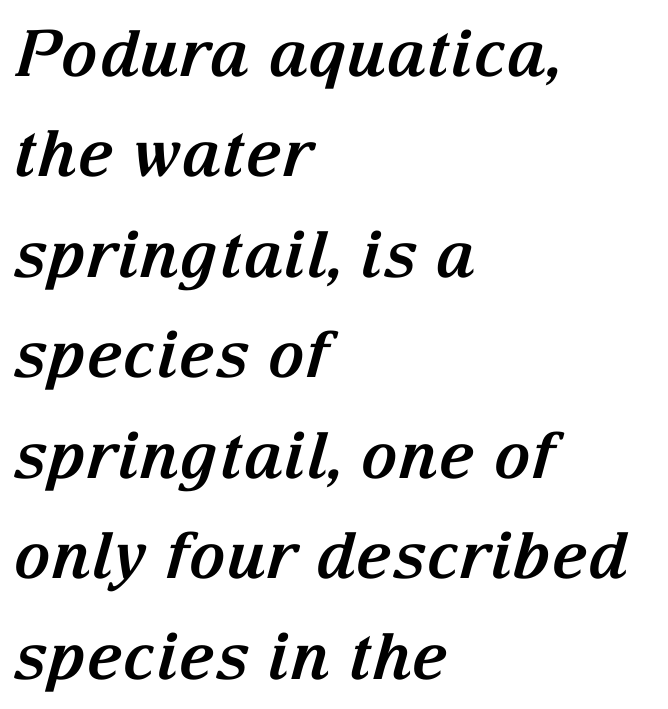
The vertical gap from one line to the next is medium. These lines are composed in type with serifs. Yep, that's italic — everything's leaning. Horizontally, the lines are justified to the leading edge only. Here the glyphs are tracked normally, forming tight word shapes. Descenders hang freely into open space.
